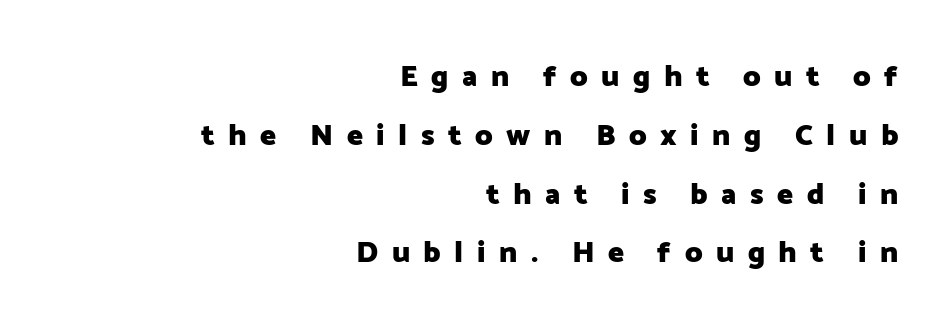
Spacing verdict: proportional, widths tailored to each character. This rendering employs a face without finishing strokes, i.e., a sans-serif. Visually the block forms a straight wall on the right and a jagged coastline on the left. You'd pick this weight for a headline — it's a proper bold. The block of text is sparse from top to bottom, with ample space between rows. You can tell it's not italic because the verticals are truly vertical.
